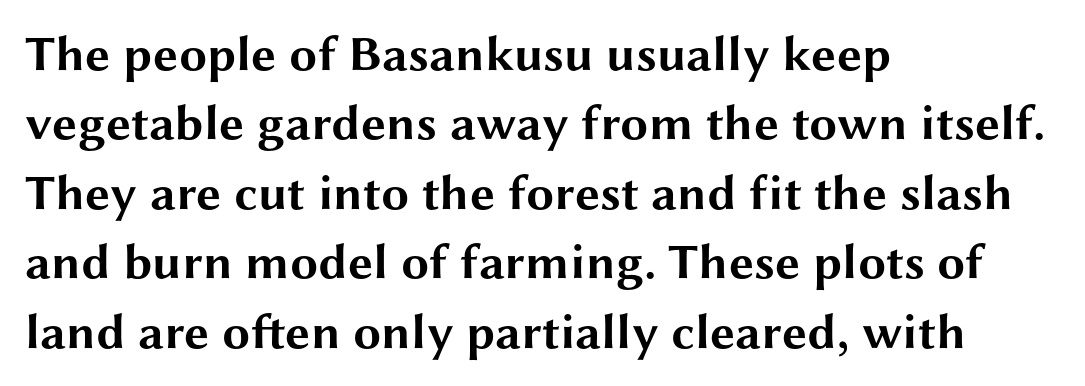
{"serif": "no", "italic": "no", "bold": "yes", "weight": "bold", "width": "wide", "stroke_contrast": "medium", "x_height": "medium", "monospaced": "no", "underline": "no", "align": "left", "line_spacing": "normal", "line_spacing_ratio": 1.39, "letter_spacing": "normal", "letter_spacing_em": 0.0, "glyph_px": 50}
